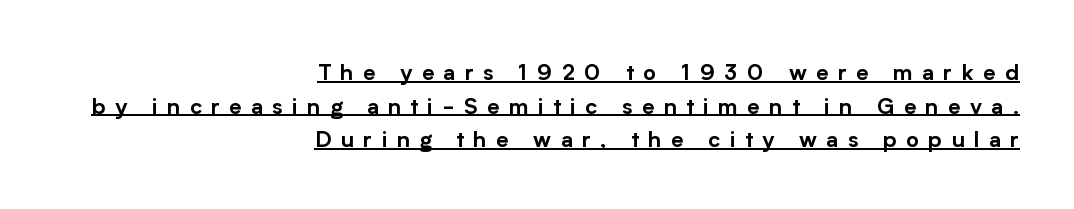
Q: Is the text italic (slanted)? A: No, it is upright.
Q: Is the text underlined? A: Yes.
Q: How is the paragraph aligned? A: Right-aligned.
Q: Is the spacing between letters normal or unusually wide? A: Unusually wide.
Q: Is the spacing between lines tight, normal or loose? A: Normal.
